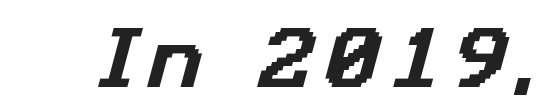
The image shows 67 px sans-serif type; set not underlined; low stroke contrast and a medium x-height.
